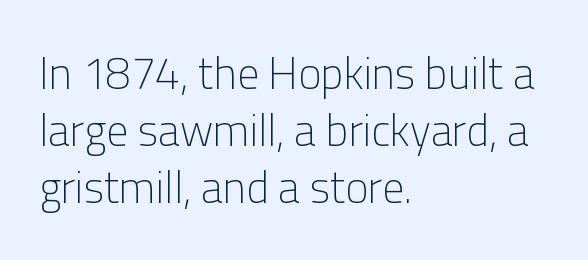
The image shows 44 px light sans-serif type, upright; set left-aligned, normal line spacing (1.29x), normal letter spacing, not underlined; low stroke contrast and a medium x-height.
